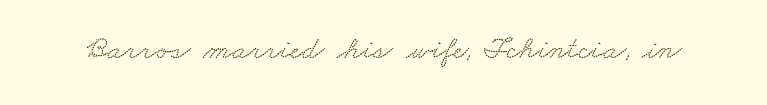
{"width": "wide", "stroke_contrast": "low", "x_height": "small", "monospaced": "no", "underline": "no", "letter_spacing": "normal", "letter_spacing_em": 0.0, "glyph_px": 32}
